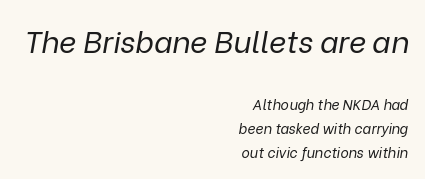
The image shows 30 px regular-weight type, italic (leaning right); set right-aligned, line spacing 1.72x, normal letter spacing, not underlined; the first (top) block is 2.14x larger; low stroke contrast and a medium x-height.
